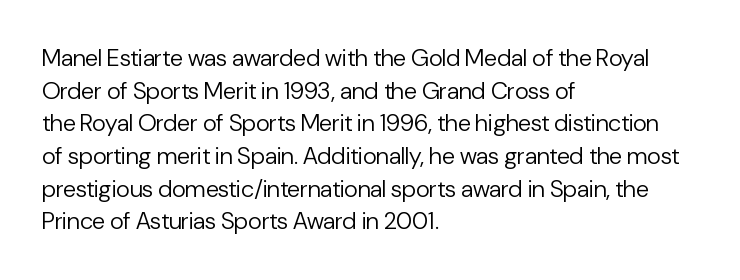
Q: Is the text bold? A: No.
Q: Is the text italic (slanted)? A: No, it is upright.
Q: Is the text underlined? A: No.
Q: How is the paragraph aligned? A: Left-aligned.
Q: Is the spacing between letters normal or unusually wide? A: Normal.
Q: Is the spacing between lines tight, normal or loose? A: Normal.
